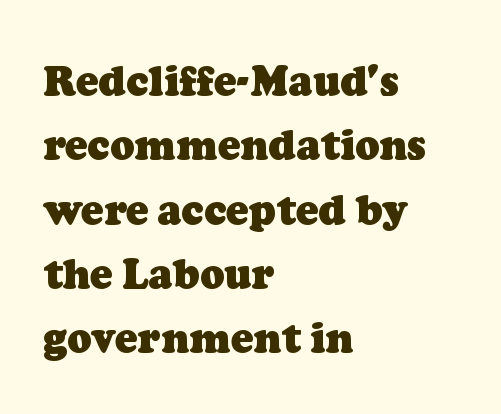
{"serif": "yes", "bold": "yes", "weight": "heavy", "width": "normal", "stroke_contrast": "low", "x_height": "medium", "monospaced": "no", "underline": "no", "align": "left", "line_spacing": "normal", "line_spacing_ratio": 1.57, "letter_spacing": "normal", "letter_spacing_em": 0.0, "glyph_px": 41}
